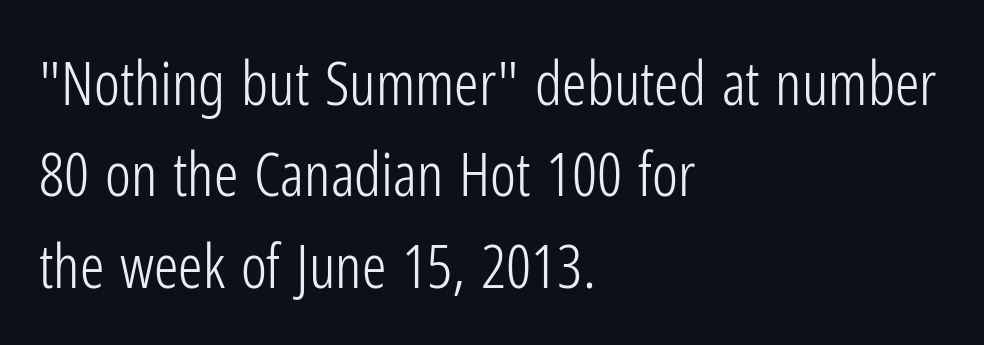
{"serif": "no", "italic": "no", "bold": "no", "weight": "light", "width": "condensed", "stroke_contrast": "low", "x_height": "medium", "monospaced": "no", "underline": "no", "align": "left", "line_spacing": "normal", "line_spacing_ratio": 1.5, "letter_spacing": "normal", "letter_spacing_em": 0.0, "glyph_px": 61}
